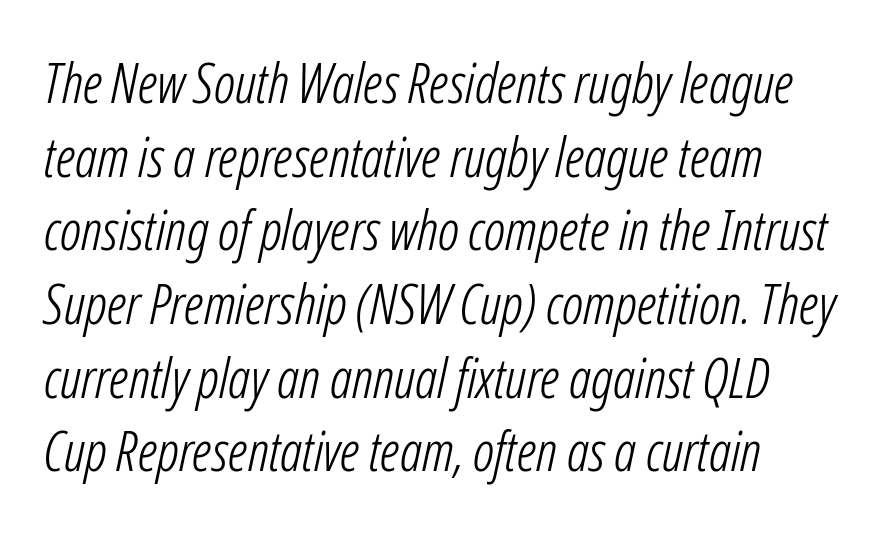
{"italic": "yes", "lean": "right", "slant_degrees": 12, "bold": "no", "weight": "light", "width": "condensed", "stroke_contrast": "low", "x_height": "medium", "monospaced": "no", "underline": "no", "line_spacing": "normal", "line_spacing_ratio": 1.34, "letter_spacing": "normal", "letter_spacing_em": 0.0, "glyph_px": 55}
